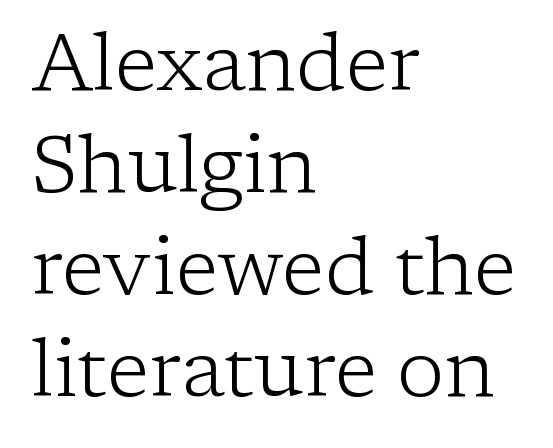
Q: Is the text bold? A: No.
Q: Is the text italic (slanted)? A: No, it is upright.
Q: Is the typeface a serif or a sans-serif typeface? A: Serif.
Q: Is the text underlined? A: No.
Q: How is the paragraph aligned? A: Left-aligned.
Q: Is the spacing between letters normal or unusually wide? A: Normal.
Q: Is the spacing between lines tight, normal or loose? A: Normal.
Q: Width (condensed, normal, or wide)? A: Normal.
Q: Stroke contrast? A: Low.
Q: x-height? A: Medium.
Q: Monospaced? A: No.
